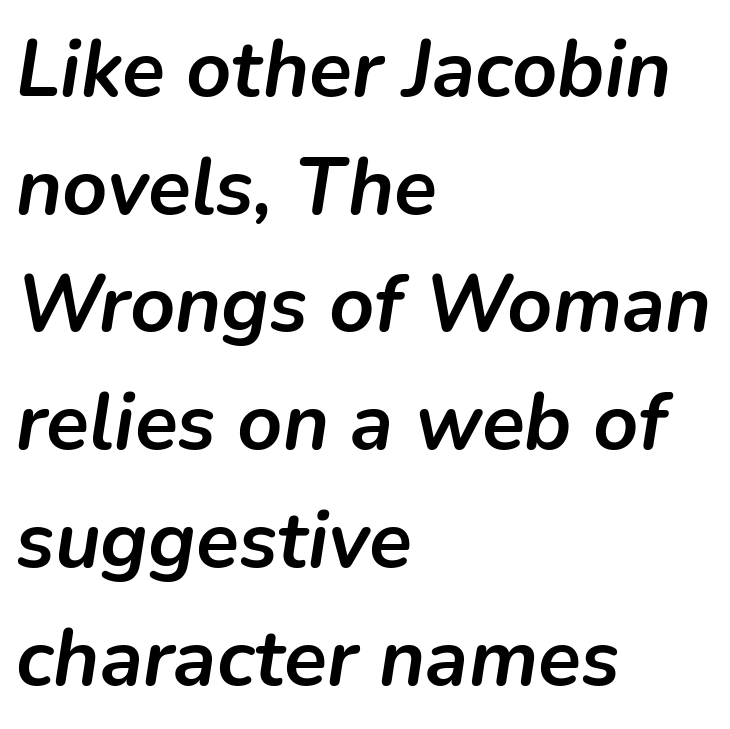
The paragraph has a hard left edge and a soft right edge. Typographic density is high because the face is bold. How would I describe the line gaps? Plain and ordinary. Tracking value appears to be zero — textbook default spacing. Bare-footed words on every line.
